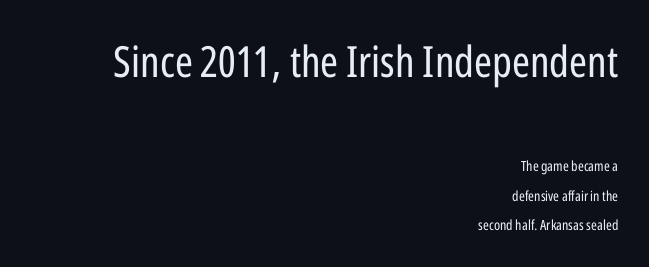
The image shows 43 px regular-weight, condensed sans-serif type, upright; set right-aligned, loose line spacing (2.11x), normal letter spacing, not underlined; the first (top) block is 3.07x larger; low stroke contrast and a medium x-height.
